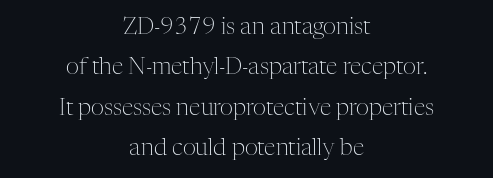
The image shows 23 px text type, upright; set centered, line spacing 1.76x, normal letter spacing, not underlined.
